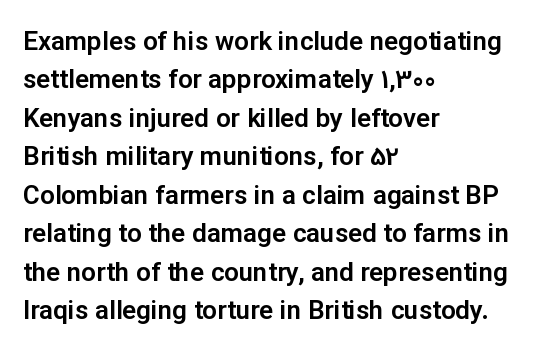
The image shows 26 px text type, upright; set left-aligned, normal line spacing (1.48x), normal letter spacing, not underlined.
